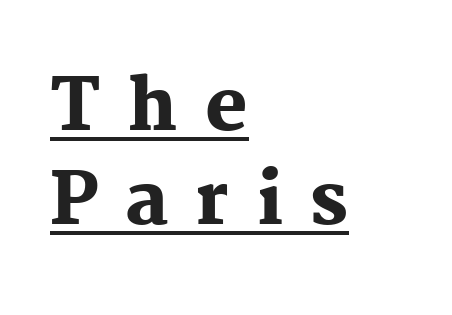
{"serif": "yes", "italic": "no", "bold": "yes", "weight": "heavy", "width": "normal", "stroke_contrast": "medium", "x_height": "medium", "monospaced": "no", "underline": "yes", "align": "left", "line_spacing": "normal", "line_spacing_ratio": 1.33, "letter_spacing": "wide", "letter_spacing_em": 0.39, "glyph_px": 71}
